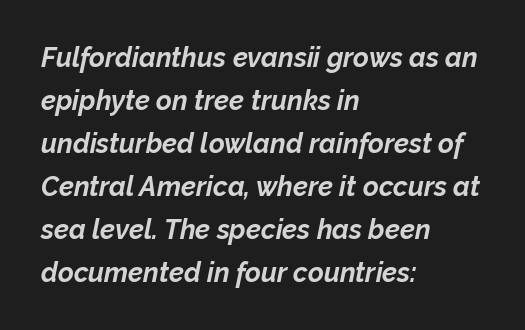
The lettering tilts uniformly, giving the passage an italic look. Students, note that the glyphs here touch the page at normal intervals. The line-height multiplier appears to be the usual default. The paragraph shown leans on its left margin. Thick stems and heavy bowls — unmistakably bold.
